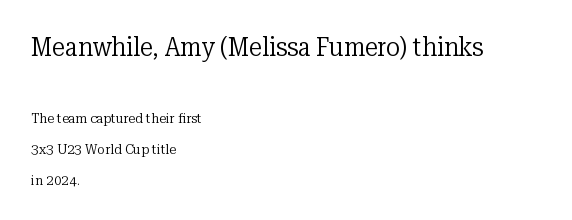
Q: Is the text bold? A: No.
Q: Is the text italic (slanted)? A: No, it is upright.
Q: Is the text underlined? A: No.
Q: How is the paragraph aligned? A: Left-aligned.
Q: Is the spacing between letters normal or unusually wide? A: Normal.
Q: Is the spacing between lines tight, normal or loose? A: Loose.
Q: Which block of text is set in a larger size, the first (top) or the second (bottom)? A: The first (top) one.
